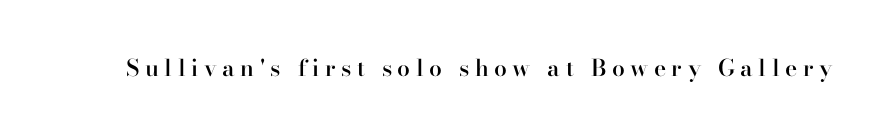
Q: Is the text bold? A: Semi-bold.
Q: Is the text italic (slanted)? A: No, it is upright.
Q: Is the text underlined? A: No.
Q: Is the spacing between letters normal or unusually wide? A: Unusually wide.
